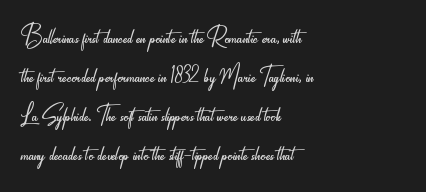
{"serif": "no", "bold": "no", "weight": "light", "width": "condensed", "stroke_contrast": "low", "x_height": "small", "monospaced": "no", "underline": "no", "align": "left", "line_spacing": "normal", "line_spacing_ratio": 1.26, "letter_spacing": "normal", "letter_spacing_em": 0.0, "glyph_px": 31}
